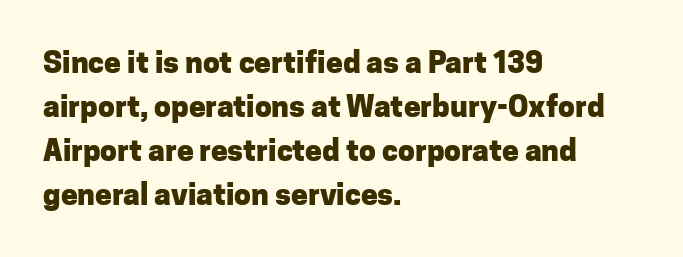
You could call the tracking neutral — neither tight nor loose. Every letter is thick-stroked: bold, no question. A typesetter would label this face a sans. What's the leading like? Ordinary, nothing unusual. This sample has the flowing, uneven cadence of proportional lettering.
